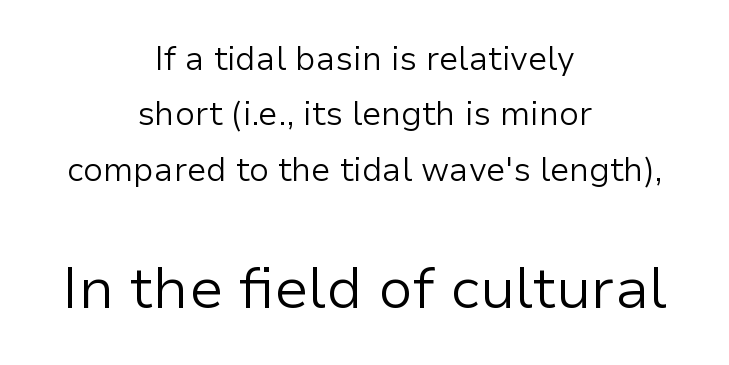
Q: Is the text bold? A: No.
Q: Is the text italic (slanted)? A: No, it is upright.
Q: Is the typeface a serif or a sans-serif typeface? A: Sans-serif.
Q: Is the text underlined? A: No.
Q: How is the paragraph aligned? A: Centered.
Q: Is the spacing between letters normal or unusually wide? A: Normal.
Q: Is the spacing between lines tight, normal or loose? A: Normal.
Q: Which block of text is set in a larger size, the first (top) or the second (bottom)? A: The second (bottom) one.
Q: Width (condensed, normal, or wide)? A: Normal.
Q: Stroke contrast? A: Low.
Q: x-height? A: Medium.
Q: Monospaced? A: No.
